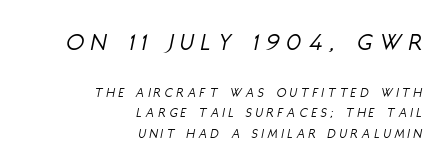
The image shows 26 px text type, italic (leaning right); set right-aligned, normal line spacing (1.44x), unusually wide letter spacing (+0.28 em), not underlined; the first (top) block is 1.86x larger.
